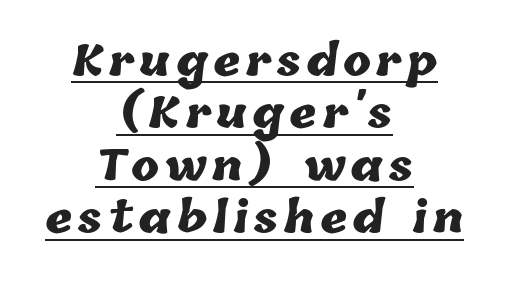
The image shows 42 px heavy type; set centered, normal line spacing (1.25x), underlined; low stroke contrast and a medium x-height.
